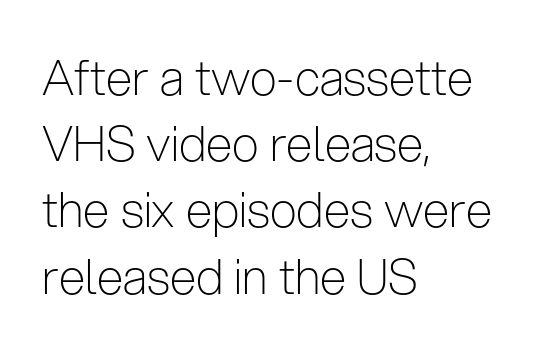
The image shows 48 px light, condensed sans-serif type, upright; set left-aligned, normal line spacing (1.38x), normal letter spacing, not underlined; low stroke contrast and a medium x-height.
